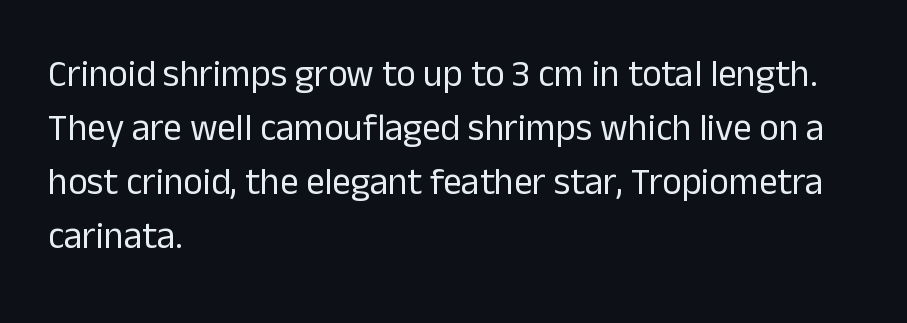
Q: Is the text bold? A: No.
Q: Is the text italic (slanted)? A: No, it is upright.
Q: Is the typeface a serif or a sans-serif typeface? A: Sans-serif.
Q: Is the text underlined? A: No.
Q: How is the paragraph aligned? A: Left-aligned.
Q: Is the spacing between letters normal or unusually wide? A: Normal.
Q: Is the spacing between lines tight, normal or loose? A: Normal.
Q: Width (condensed, normal, or wide)? A: Normal.
Q: Stroke contrast? A: Low.
Q: x-height? A: Medium.
Q: Monospaced? A: No.
